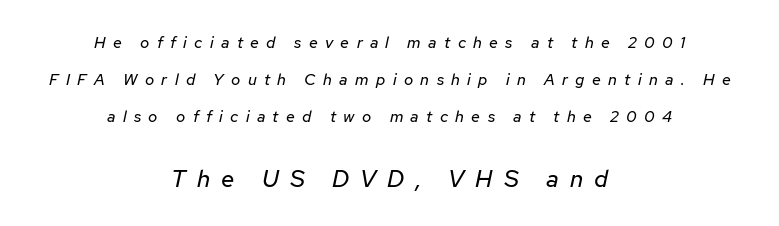
The image shows 24 px text type, italic (leaning right); set centered, loose line spacing (2.32x), unusually wide letter spacing (+0.46 em), not underlined; the second (bottom) block is 1.5x larger.
